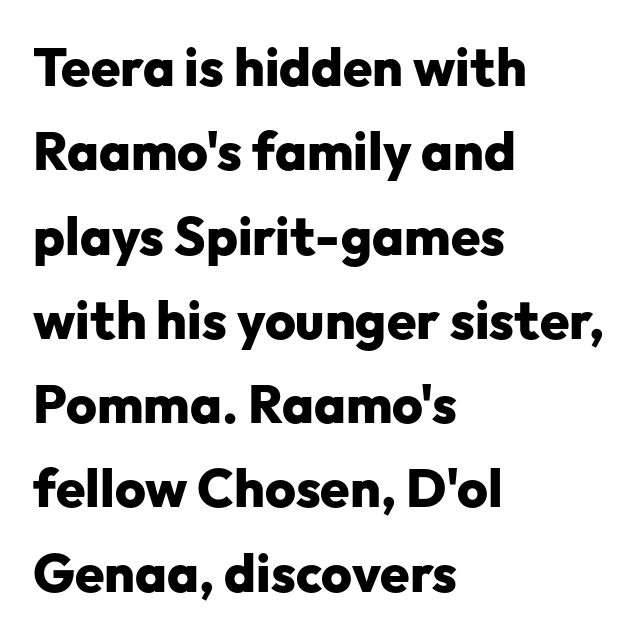
This rendering features lettering with no underline. When letters stand straight like this, we call the style roman or upright. The passage is arranged the way most books set body copy — flush left. Normally led — the rows are evenly, conventionally spaced. Tracking here is standard; glyphs follow each other at the usual distance.
